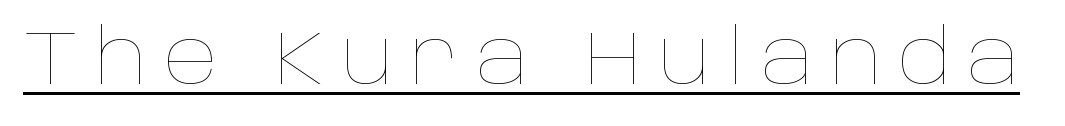
This sample uses an upright cut, with every glyph sitting square on the baseline. Spacing between characters has been opened up far beyond the box default. Weight: not bold — regular or lighter. Note the varied advance widths — an 'i' is clearly narrower than an 'm'. A continuous stroke trails under the words, as in a hyperlink.
